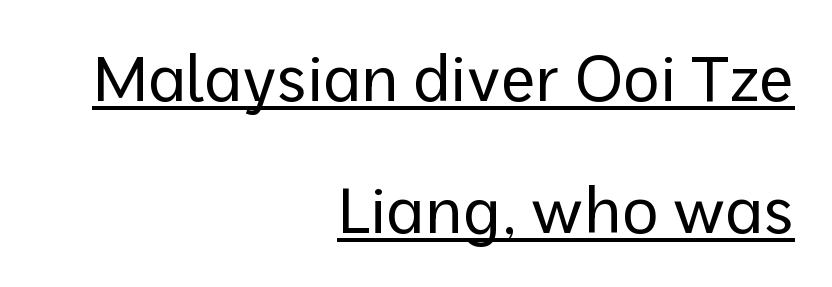
{"serif": "no", "italic": "no", "bold": "no", "weight": "regular", "width": "normal", "stroke_contrast": "low", "x_height": "medium", "monospaced": "no", "underline": "yes", "align": "right", "line_spacing": "loose", "line_spacing_ratio": 2.09, "letter_spacing": "normal", "letter_spacing_em": 0.0, "glyph_px": 63}
